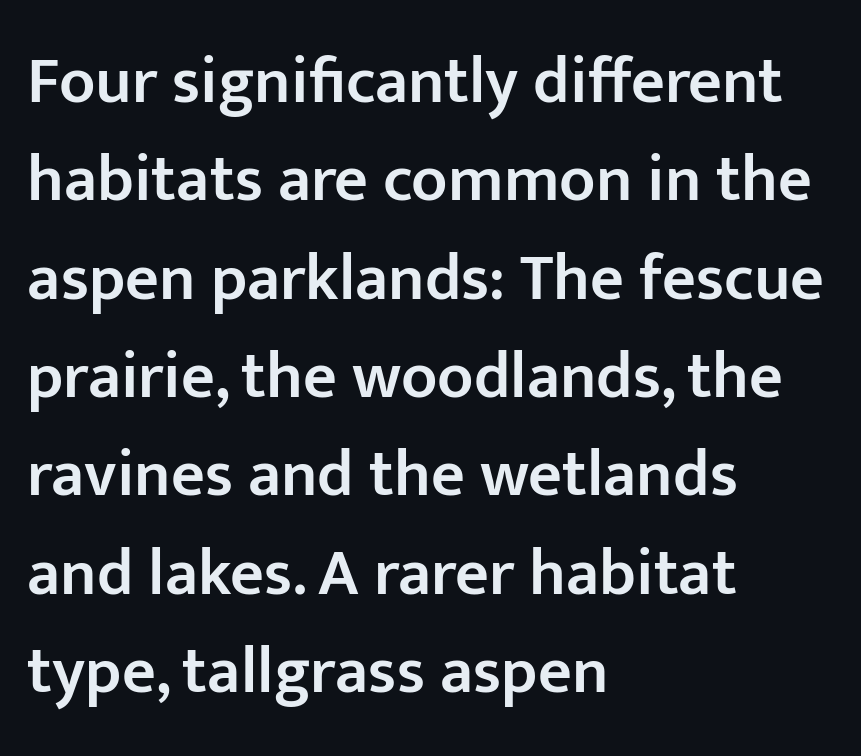
Posture: upright roman. The face used here is a sans, in the tradition of grotesques and geometrics. Moderately thickened strokes mark this as semibold type. Each letter keeps its own natural width here, so spacing adapts to shape.
